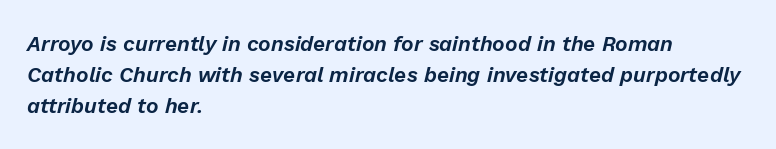
{"italic": "yes", "lean": "right", "slant_degrees": 13, "underline": "no", "align": "left", "line_spacing": "normal", "line_spacing_ratio": 1.48, "letter_spacing": "normal", "letter_spacing_em": 0.0, "glyph_px": 21}
